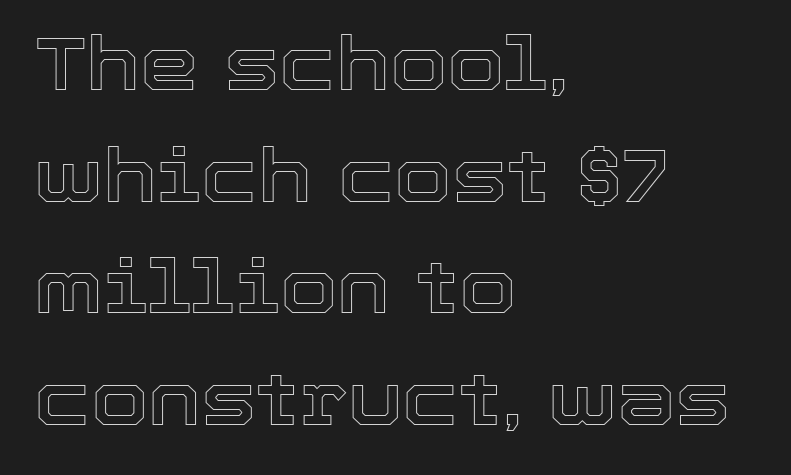
Nobody drew a line under any word here. Compared with a centered layout, this one pins lines to the left instead. The letters sit at their default tracking, neither squeezed nor spread. Does the lettering tilt? It doesn't — this is upright.
